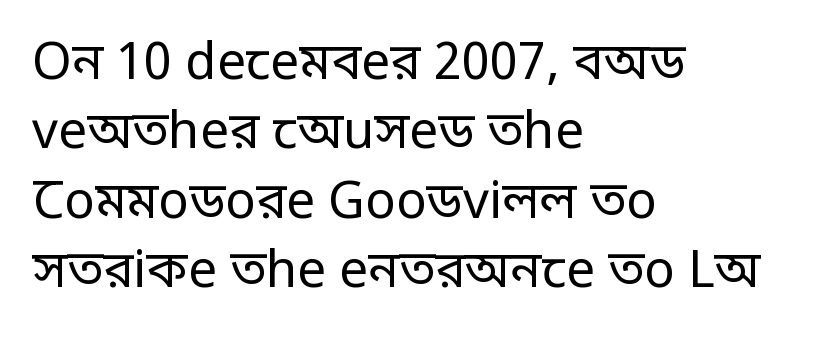
{"serif": "no", "italic": "no", "bold": "no", "weight": "regular", "width": "condensed", "stroke_contrast": "low", "monospaced": "no", "underline": "no", "align": "left", "line_spacing": "normal", "line_spacing_ratio": 1.36, "letter_spacing": "normal", "letter_spacing_em": 0.0, "glyph_px": 51}
